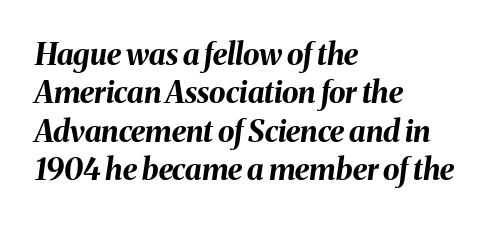
{"italic": "yes", "lean": "right", "slant_degrees": 8, "bold": "yes", "weight": "bold", "width": "normal", "stroke_contrast": "medium", "x_height": "medium", "monospaced": "no", "underline": "no", "align": "left", "line_spacing": "normal", "line_spacing_ratio": 1.28, "letter_spacing": "normal", "letter_spacing_em": 0.0, "glyph_px": 30}
